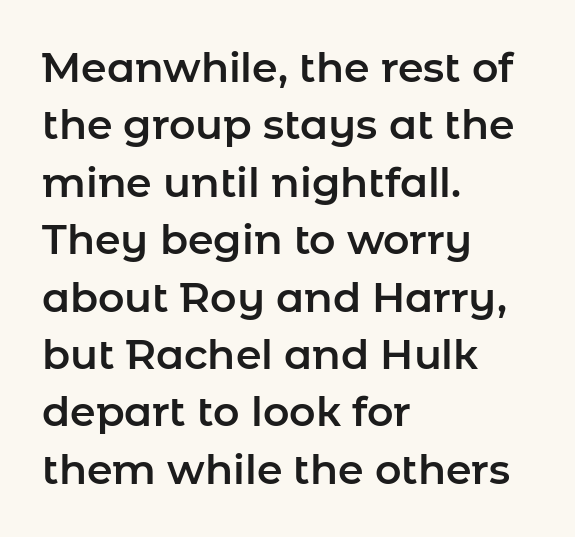
{"serif": "no", "italic": "no", "width": "normal", "stroke_contrast": "low", "x_height": "medium", "monospaced": "no", "underline": "no", "align": "left", "line_spacing": "normal", "line_spacing_ratio": 1.4, "letter_spacing": "normal", "letter_spacing_em": 0.0, "glyph_px": 41}
